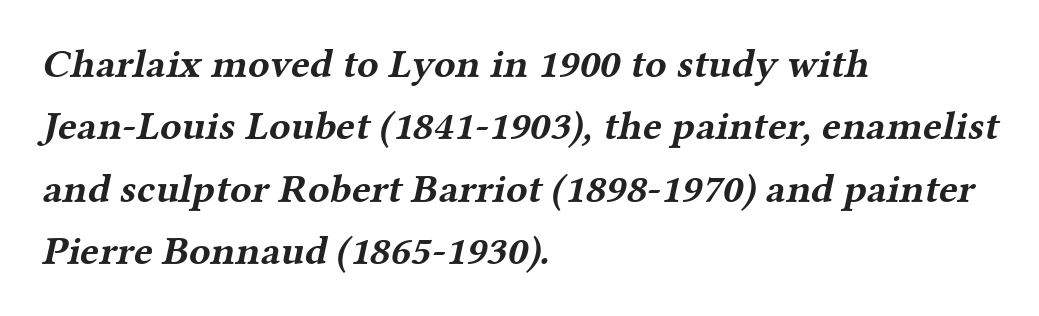
The image shows 40 px bold, wide serif type; set left-aligned, normal line spacing (1.56x), normal letter spacing, not underlined; medium stroke contrast and a medium x-height.
